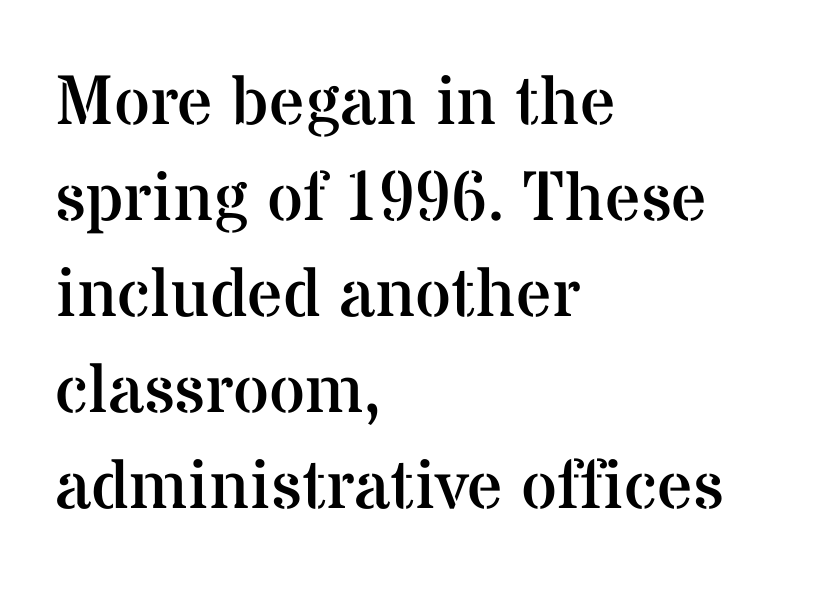
The image shows 70 px regular-weight serif type, upright; set left-aligned, normal line spacing (1.37x), normal letter spacing, not underlined; medium stroke contrast and a medium x-height.
